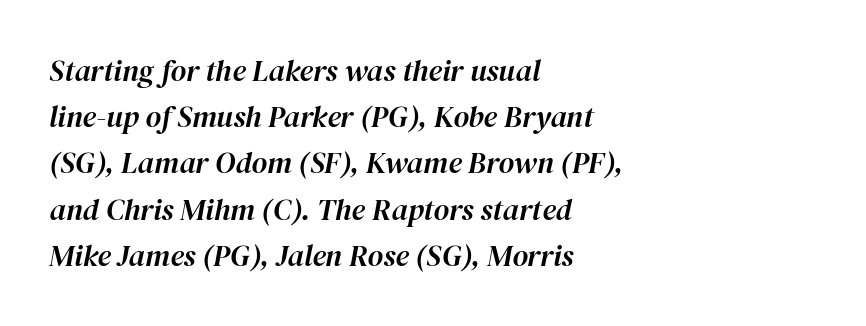
{"italic": "yes", "lean": "right", "slant_degrees": 12, "width": "normal", "stroke_contrast": "high", "x_height": "medium", "monospaced": "no", "underline": "no", "align": "left", "line_spacing": "normal", "line_spacing_ratio": 1.54, "letter_spacing": "normal", "letter_spacing_em": 0.0, "glyph_px": 30}
